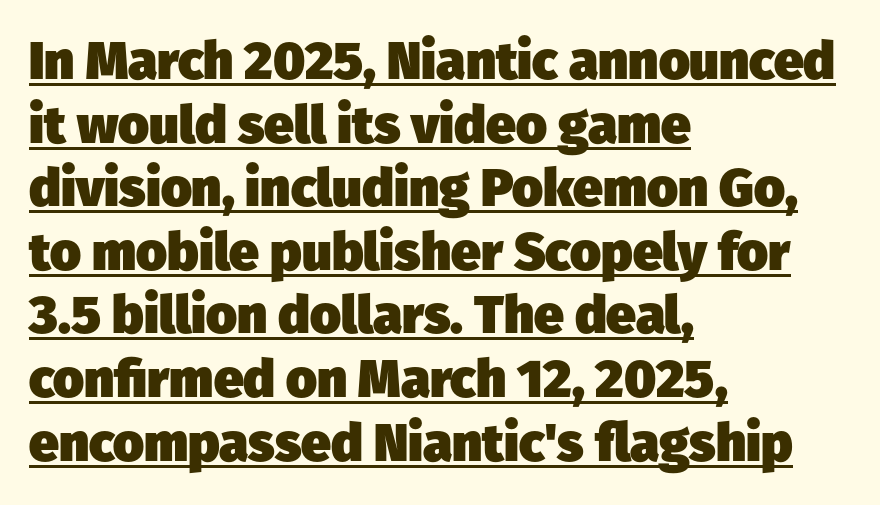
Q: Is the text bold? A: Yes.
Q: Is the typeface a serif or a sans-serif typeface? A: Sans-serif.
Q: Is the text underlined? A: Yes.
Q: How is the paragraph aligned? A: Left-aligned.
Q: Is the spacing between letters normal or unusually wide? A: Normal.
Q: Width (condensed, normal, or wide)? A: Normal.
Q: Stroke contrast? A: Low.
Q: x-height? A: Medium.
Q: Monospaced? A: No.
